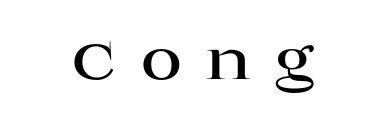
{"serif": "yes", "italic": "no", "bold": "yes", "weight": "bold", "width": "wide", "stroke_contrast": "high", "x_height": "large", "monospaced": "no", "underline": "no", "letter_spacing": "wide", "letter_spacing_em": 0.41, "glyph_px": 57}
